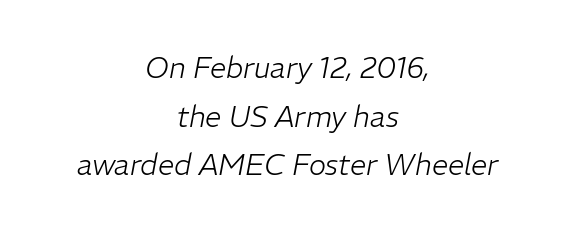
{"italic": "yes", "lean": "right", "slant_degrees": 11, "bold": "no", "weight": "light", "width": "normal", "stroke_contrast": "low", "x_height": "medium", "monospaced": "no", "underline": "no", "align": "center", "line_spacing": "normal", "line_spacing_ratio": 1.68, "letter_spacing": "normal", "letter_spacing_em": 0.0, "glyph_px": 29}
